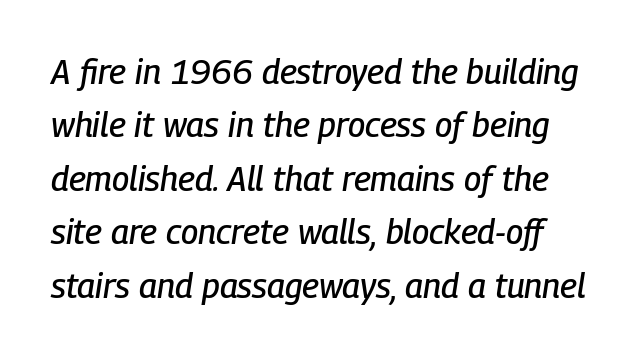
The image shows 34 px condensed type, italic (leaning right); set normal line spacing (1.57x), normal letter spacing, not underlined; low stroke contrast and a medium x-height.
